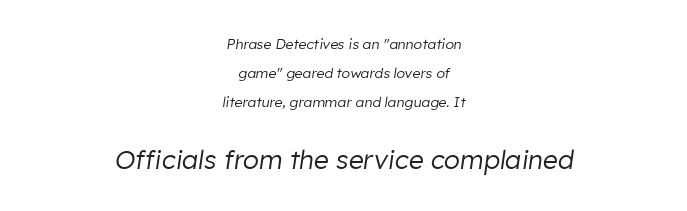
The image shows 26 px text type, italic (leaning right); set centered, loose line spacing (2.07x), normal letter spacing, not underlined; the second (bottom) block is 1.86x larger.
